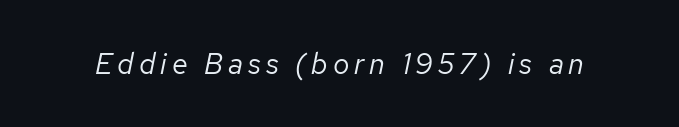
Weight: not bold — regular or lighter. The font's italic variant was chosen for this text. Think of a printed novel: that variable character pitch is what you see here. The area under the type is left untouched.
